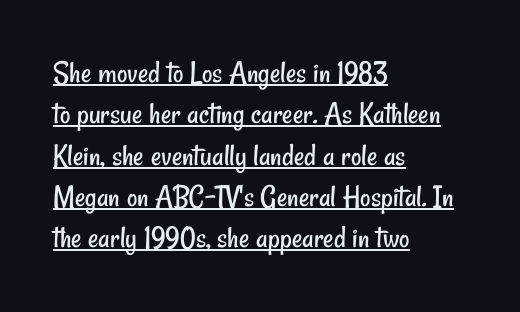
The image shows 32 px regular-weight, condensed sans-serif type; set left-aligned, normal line spacing (1.29x), normal letter spacing, underlined; low stroke contrast and a small x-height.
